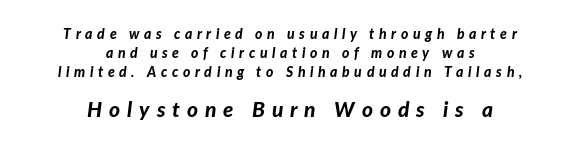
Both edges are ragged and mirror each other, which tells us the setting is centered. This block has exactly the height ordinary leading produces. The lettering tilts uniformly, giving the passage an italic look. Every letter is thick-stroked: bold, no question. Quick note: underline off.
